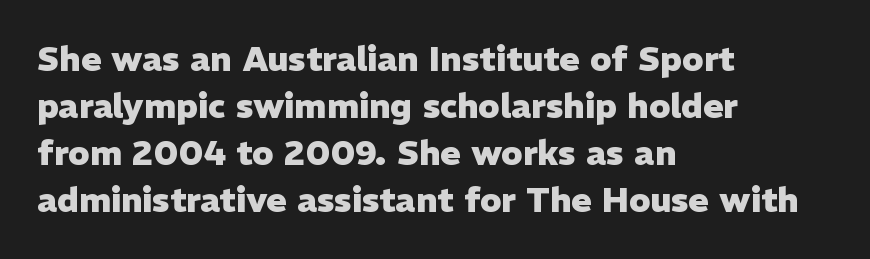
{"serif": "no", "italic": "no", "bold": "yes", "weight": "heavy", "width": "normal", "stroke_contrast": "low", "x_height": "medium", "monospaced": "no", "underline": "no", "align": "left", "line_spacing": "normal", "line_spacing_ratio": 1.38, "letter_spacing": "normal", "letter_spacing_em": 0.0, "glyph_px": 34}
